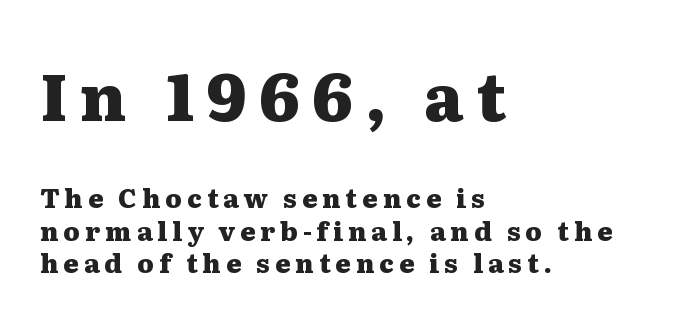
{"serif": "yes", "italic": "no", "bold": "yes", "weight": "heavy", "width": "wide", "stroke_contrast": "medium", "x_height": "medium", "monospaced": "no", "underline": "no", "align": "left", "line_spacing": "normal", "line_spacing_ratio": 1.26, "larger_block": "first", "size_ratio": 2.54, "glyph_px": 66}
